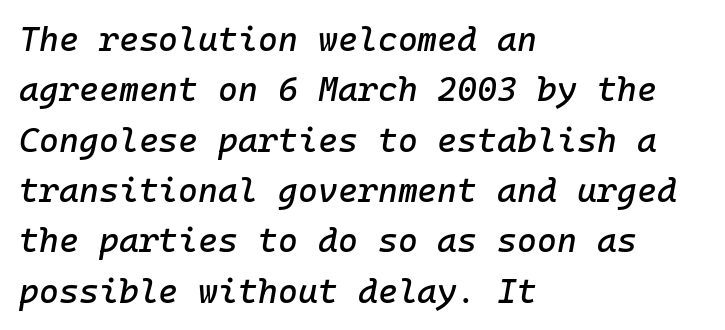
The letters are slanted; this is an italic face. These lines keep a tight, regular rhythm from letter to letter. The specimen omits any rule beneath the text block's lines. The ragged edge is on the right, which tells us the setting is flush left.
